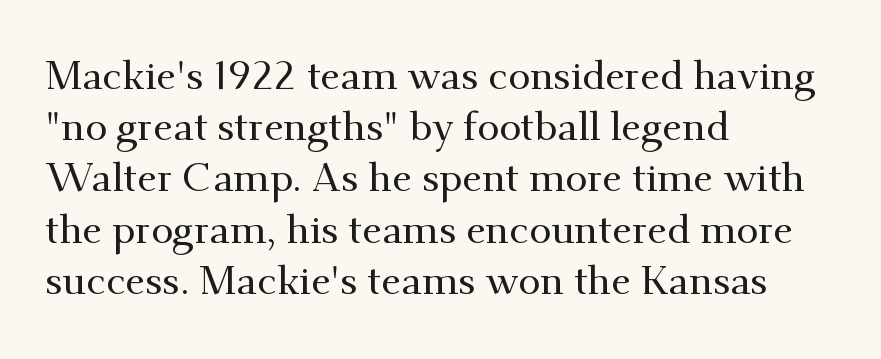
Q: Is the text italic (slanted)? A: No, it is upright.
Q: Is the typeface a serif or a sans-serif typeface? A: Serif.
Q: Is the text underlined? A: No.
Q: How is the paragraph aligned? A: Left-aligned.
Q: Is the spacing between letters normal or unusually wide? A: Normal.
Q: Is the spacing between lines tight, normal or loose? A: Normal.
Q: Width (condensed, normal, or wide)? A: Normal.
Q: Stroke contrast? A: Medium.
Q: x-height? A: Small.
Q: Monospaced? A: No.
